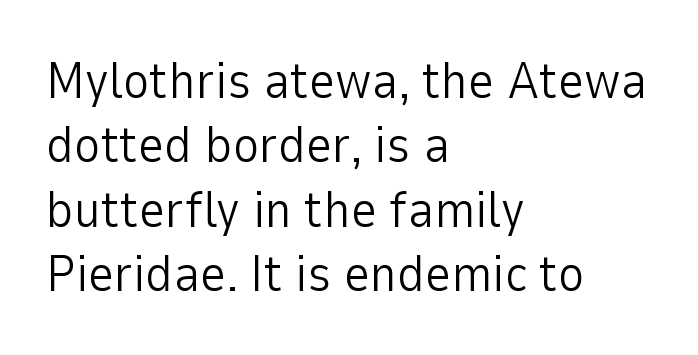
The image shows 51 px light sans-serif type, upright; set left-aligned, normal line spacing (1.26x), normal letter spacing, not underlined; low stroke contrast and a medium x-height.
